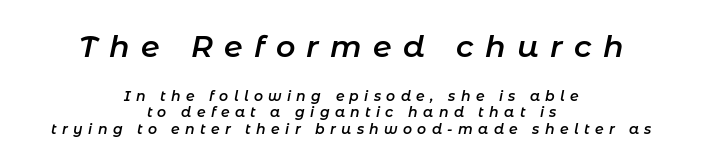
{"italic": "yes", "lean": "right", "slant_degrees": 11, "bold": "semi", "weight": "semibold", "width": "normal", "stroke_contrast": "low", "x_height": "medium", "monospaced": "no", "underline": "no", "align": "center", "line_spacing_ratio": 1.19, "letter_spacing": "wide", "letter_spacing_em": 0.38, "larger_block": "first", "size_ratio": 2.14, "glyph_px": 30}
